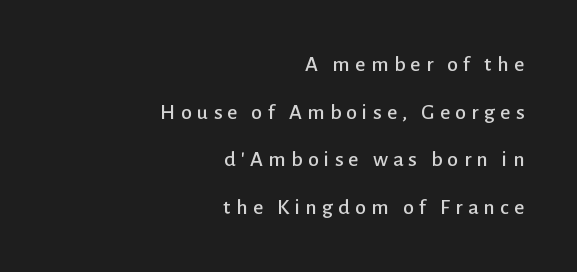
Q: Is the text italic (slanted)? A: No, it is upright.
Q: Is the text underlined? A: No.
Q: How is the paragraph aligned? A: Right-aligned.
Q: Is the spacing between letters normal or unusually wide? A: Unusually wide.
Q: Is the spacing between lines tight, normal or loose? A: Loose.
